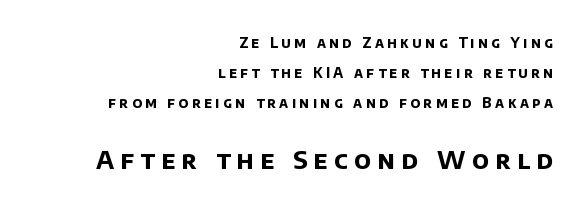
The image shows 25 px bold type; set right-aligned, loose line spacing (2.14x), unusually wide letter spacing (+0.25 em), not underlined; the second (bottom) block is 1.79x larger.
